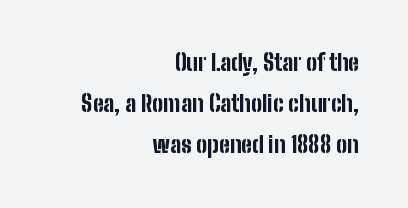
{"italic": "no", "bold": "yes", "underline": "no", "align": "right", "line_spacing_ratio": 1.87, "letter_spacing": "normal", "letter_spacing_em": 0.0, "glyph_px": 22}
